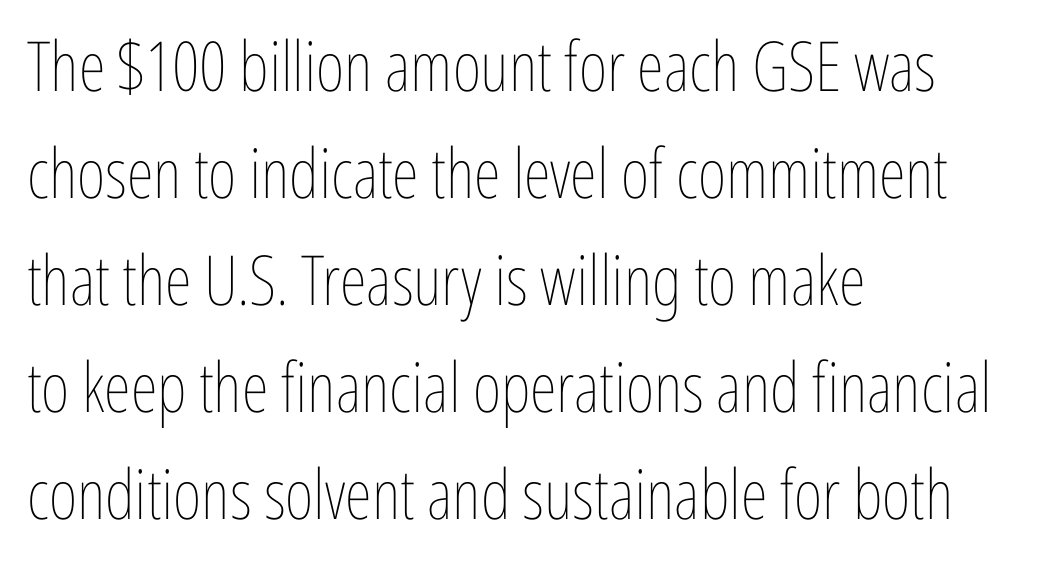
{"italic": "no", "bold": "no", "weight": "thin", "width": "condensed", "stroke_contrast": "low", "x_height": "medium", "monospaced": "no", "underline": "no", "align": "left", "line_spacing": "normal", "line_spacing_ratio": 1.55, "letter_spacing": "normal", "letter_spacing_em": 0.0, "glyph_px": 69}
